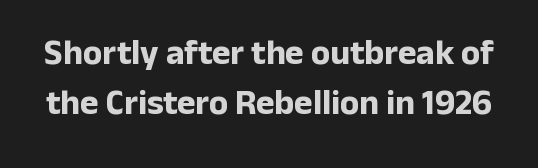
Q: Is the text bold? A: Yes.
Q: Is the text italic (slanted)? A: No, it is upright.
Q: Is the typeface a serif or a sans-serif typeface? A: Sans-serif.
Q: Is the text underlined? A: No.
Q: Is the spacing between letters normal or unusually wide? A: Normal.
Q: Is the spacing between lines tight, normal or loose? A: Normal.
Q: Width (condensed, normal, or wide)? A: Normal.
Q: Stroke contrast? A: Low.
Q: x-height? A: Medium.
Q: Monospaced? A: No.
